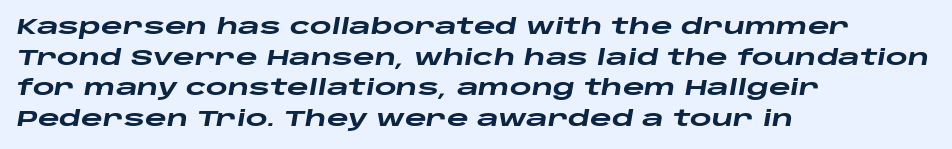
Q: Is the text bold? A: Yes.
Q: Is the text italic (slanted)? A: Yes, it leans right by about 10 degrees.
Q: Is the text underlined? A: No.
Q: How is the paragraph aligned? A: Left-aligned.
Q: Is the spacing between letters normal or unusually wide? A: Normal.
Q: Is the spacing between lines tight, normal or loose? A: Normal.
